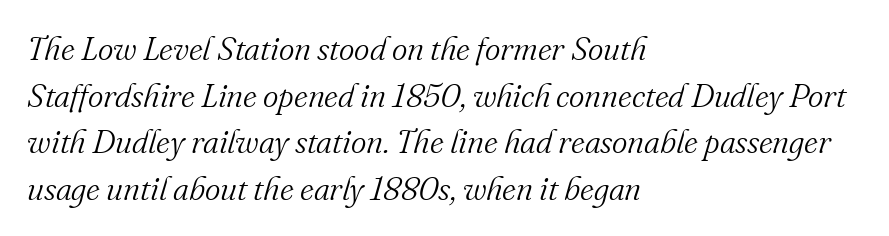
Summary of vertical rhythm: regular, with standard interline spacing. Weight: not bold — regular or lighter. If you drew a line through each stem, it would be angled. Descenders are the only things crossing below the line.
